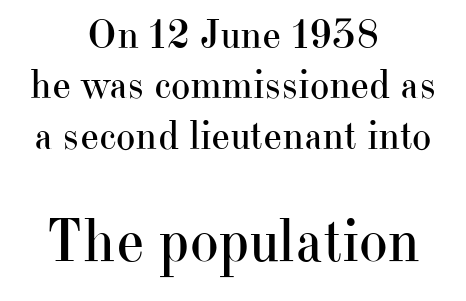
Has an underline been added? It has not. Compare the two chunks: the lower has the greater cap height. Stems here are at most as thick as an everyday book face. The gaps between neighbouring characters are ordinary and unremarkable. This is the regular roman posture of the typeface.
